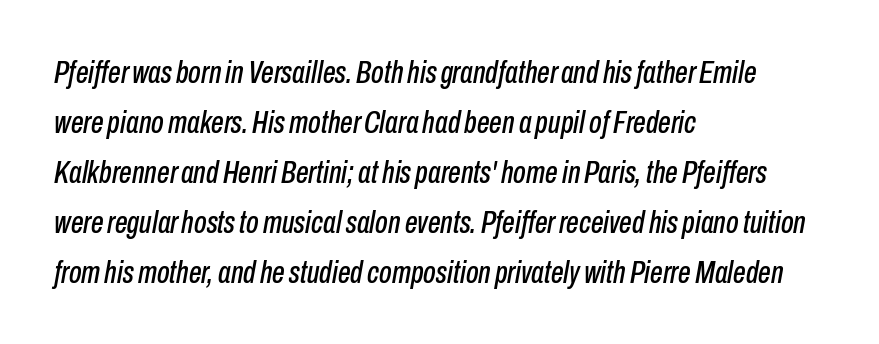
{"italic": "yes", "lean": "right", "slant_degrees": 10, "width": "condensed", "stroke_contrast": "low", "x_height": "medium", "monospaced": "no", "underline": "no", "align": "left", "line_spacing": "normal", "line_spacing_ratio": 1.56, "letter_spacing": "normal", "letter_spacing_em": 0.0, "glyph_px": 32}
